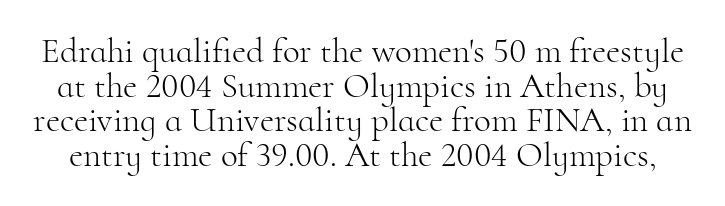
Q: Is the text bold? A: No.
Q: Is the text italic (slanted)? A: No, it is upright.
Q: Is the typeface a serif or a sans-serif typeface? A: Serif.
Q: Is the text underlined? A: No.
Q: Is the spacing between letters normal or unusually wide? A: Normal.
Q: Is the spacing between lines tight, normal or loose? A: Tight.
Q: Width (condensed, normal, or wide)? A: Normal.
Q: Stroke contrast? A: High.
Q: x-height? A: Small.
Q: Monospaced? A: No.
